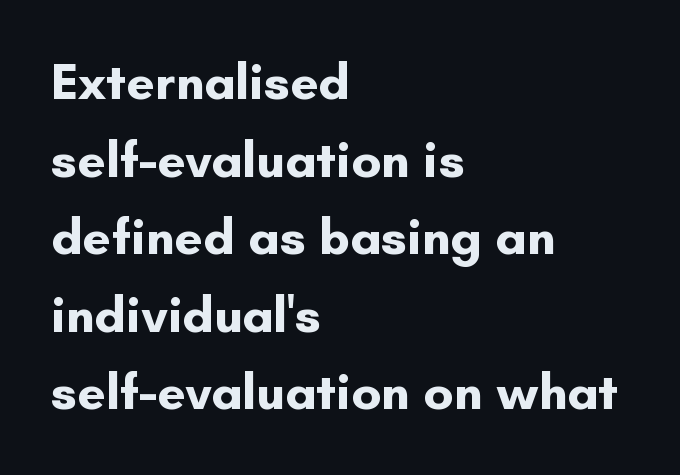
The image shows 51 px bold sans-serif type, upright; set left-aligned, normal line spacing (1.52x), normal letter spacing, not underlined; low stroke contrast and a small x-height.
